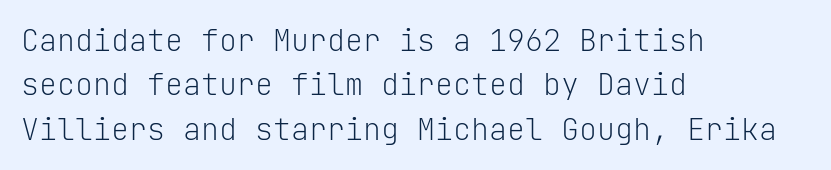
The image shows 30 px light sans-serif type, upright, monospaced; set left-aligned, normal line spacing (1.48x), normal letter spacing, not underlined; low stroke contrast and a medium x-height.
